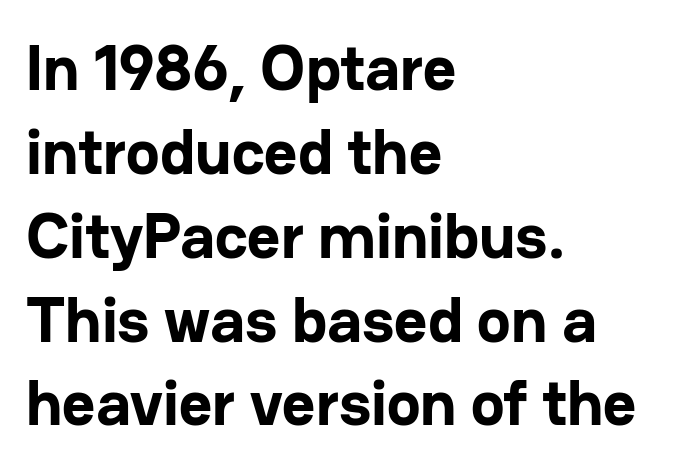
A roman cut, with each character standing at attention. Each letter keeps its own natural width here, so spacing adapts to shape. The glyphs are unaccompanied by any horizontal stroke below them. In terms of letterform style, serifs are entirely absent. Weight: bold.
